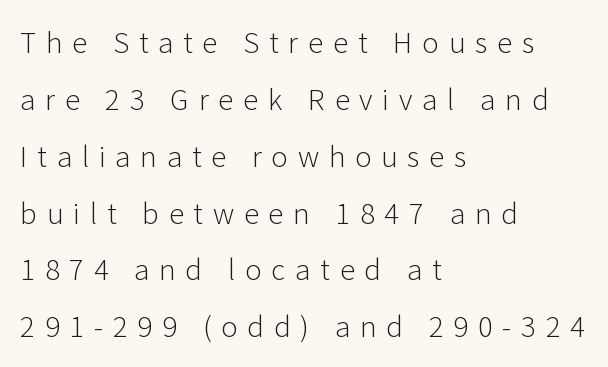
Q: Is the text bold? A: No.
Q: Is the text italic (slanted)? A: No, it is upright.
Q: Is the typeface a serif or a sans-serif typeface? A: Sans-serif.
Q: Is the text underlined? A: No.
Q: How is the paragraph aligned? A: Left-aligned.
Q: Is the spacing between letters normal or unusually wide? A: Unusually wide.
Q: Is the spacing between lines tight, normal or loose? A: Loose.
Q: Width (condensed, normal, or wide)? A: Normal.
Q: Stroke contrast? A: Low.
Q: x-height? A: Medium.
Q: Monospaced? A: No.
